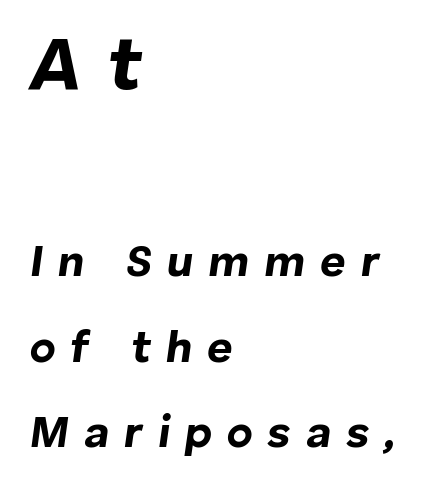
The image shows 77 px bold type, italic (leaning right); set left-aligned, loose line spacing (1.95x), unusually wide letter spacing (+0.34 em), not underlined; the first (top) block is 1.75x larger; low stroke contrast and a medium x-height.
